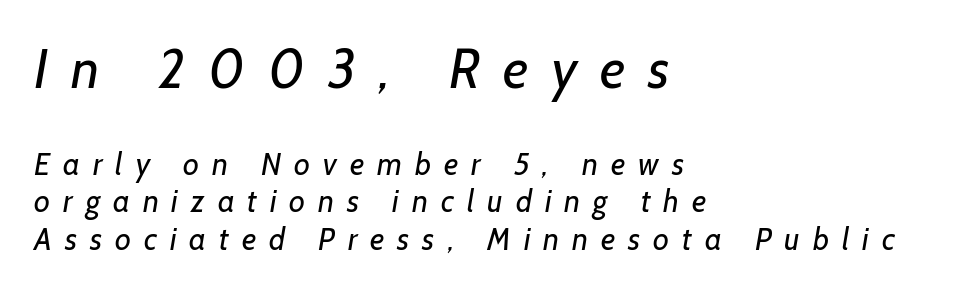
Does extra space separate the letters? Yes, quite a lot of it. Lines of text with bare space underneath. The passage shown is typed in a proportional face where columns would drift. The characters display no serif detailing; their extremities are plain.
